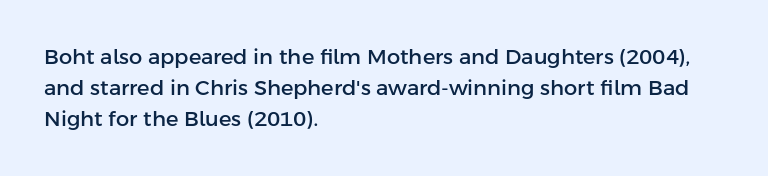
Does the copy run flush right? No — it runs flush left. The specimen reads as upright at a glance. Between one letter and the next there's only the usual sliver of space. The designer left line spacing at the default.
